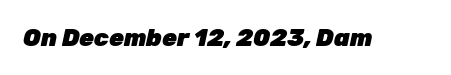
Q: Is the text bold? A: Yes.
Q: Is the text italic (slanted)? A: Yes, it leans right by about 12 degrees.
Q: Is the text underlined? A: No.
Q: Is the spacing between letters normal or unusually wide? A: Normal.
